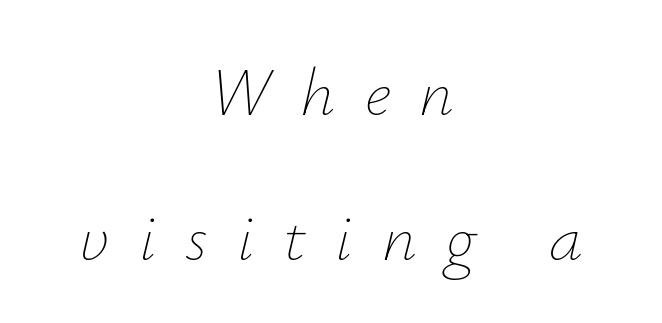
{"italic": "yes", "lean": "right", "slant_degrees": 12, "bold": "no", "weight": "thin", "width": "normal", "stroke_contrast": "low", "x_height": "small", "monospaced": "no", "underline": "no", "align": "center", "line_spacing": "loose", "line_spacing_ratio": 2.13, "letter_spacing": "wide", "letter_spacing_em": 0.43, "glyph_px": 68}
